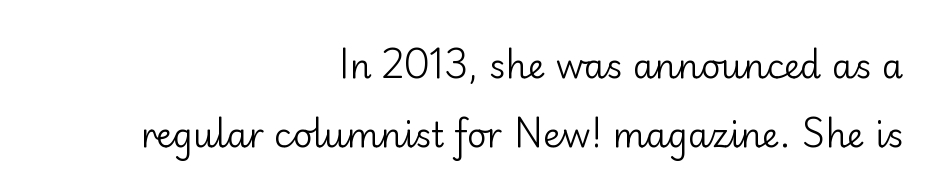
{"serif": "no", "italic": "no", "bold": "no", "weight": "regular", "width": "normal", "stroke_contrast": "low", "x_height": "small", "monospaced": "no", "underline": "no", "align": "right", "line_spacing": "loose", "line_spacing_ratio": 2.03, "letter_spacing": "normal", "letter_spacing_em": 0.0, "glyph_px": 34}
